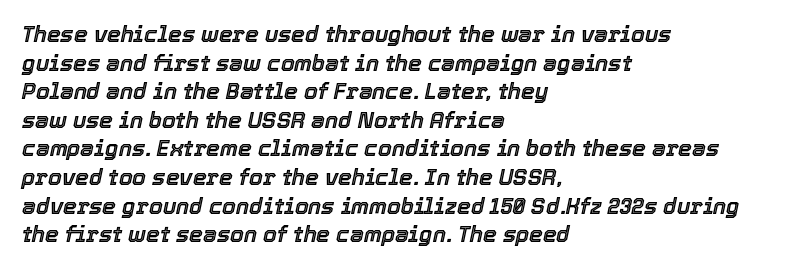
Is there much room between lines? A standard amount, neither cramped nor airy. No extra tracking has been applied to these lines. This rendering features lettering with no underline. In CSS terms this would be text-align: left.
